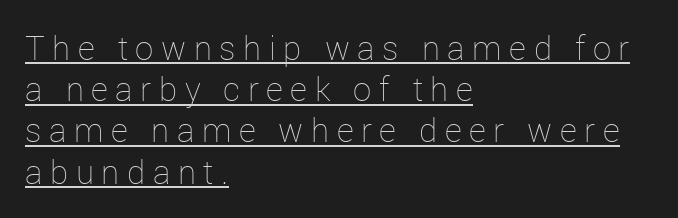
Q: Is the text bold? A: No.
Q: Is the text italic (slanted)? A: No, it is upright.
Q: Is the text underlined? A: Yes.
Q: How is the paragraph aligned? A: Left-aligned.
Q: Is the spacing between letters normal or unusually wide? A: Unusually wide.
Q: Is the spacing between lines tight, normal or loose? A: Normal.
Q: Width (condensed, normal, or wide)? A: Normal.
Q: Stroke contrast? A: Low.
Q: x-height? A: Medium.
Q: Monospaced? A: No.
